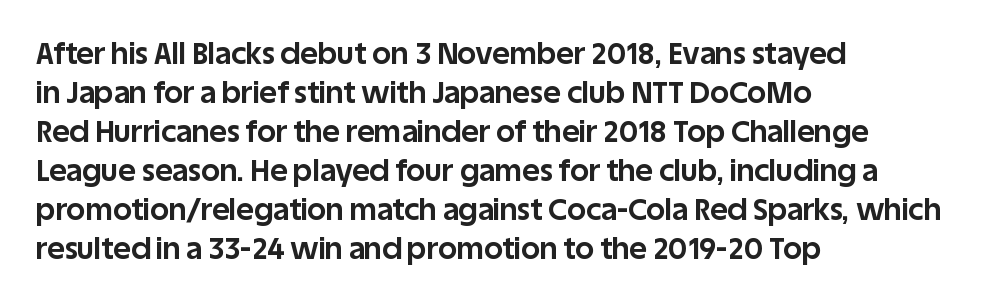
{"serif": "no", "italic": "no", "bold": "yes", "weight": "bold", "width": "normal", "stroke_contrast": "low", "x_height": "large", "monospaced": "no", "underline": "no", "align": "left", "line_spacing": "normal", "line_spacing_ratio": 1.3, "letter_spacing": "normal", "letter_spacing_em": 0.0, "glyph_px": 30}
